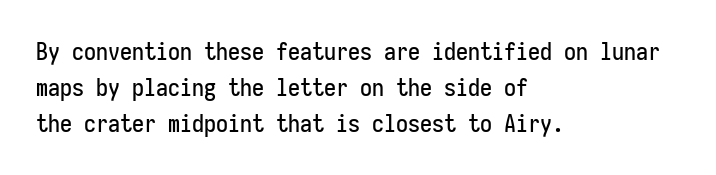
Q: Is the text italic (slanted)? A: No, it is upright.
Q: Is the text underlined? A: No.
Q: How is the paragraph aligned? A: Left-aligned.
Q: Is the spacing between letters normal or unusually wide? A: Normal.
Q: Is the spacing between lines tight, normal or loose? A: Normal.
